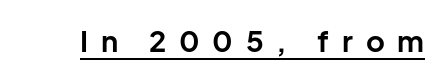
The image shows 29 px bold sans-serif type, upright; set unusually wide letter spacing (+0.44 em), underlined; low stroke contrast and a medium x-height.
